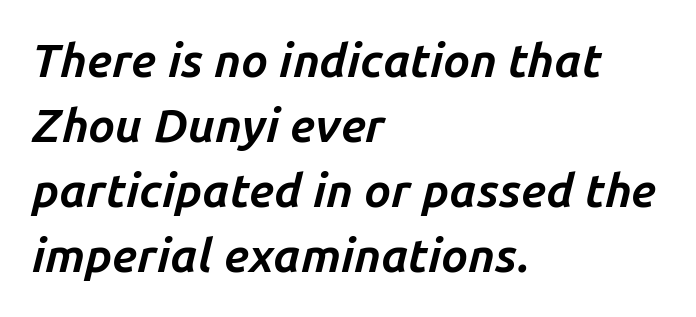
Q: Is the text bold? A: Yes.
Q: Is the text italic (slanted)? A: Yes, it leans right by about 14 degrees.
Q: Is the text underlined? A: No.
Q: How is the paragraph aligned? A: Left-aligned.
Q: Is the spacing between letters normal or unusually wide? A: Normal.
Q: Is the spacing between lines tight, normal or loose? A: Normal.
Q: Width (condensed, normal, or wide)? A: Normal.
Q: Stroke contrast? A: Low.
Q: x-height? A: Medium.
Q: Monospaced? A: No.
